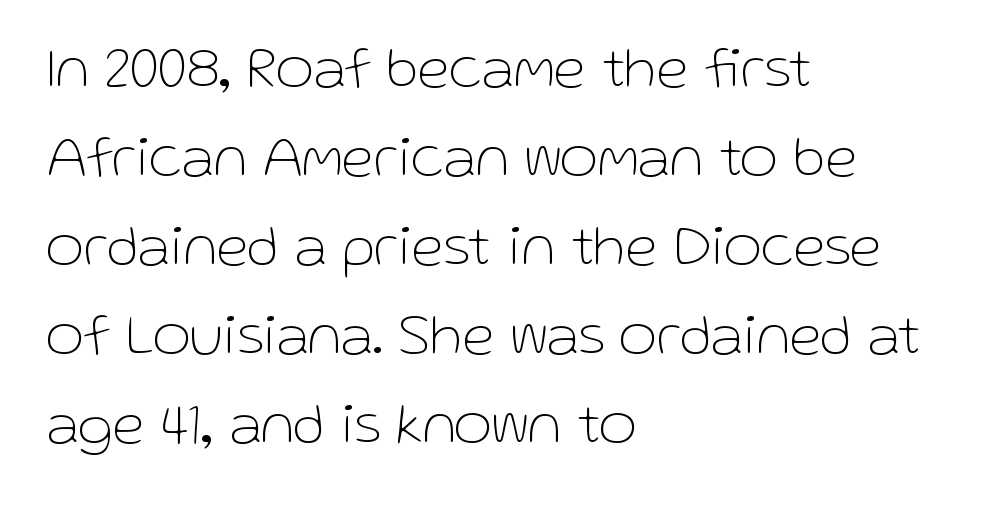
Q: Is the text bold? A: No.
Q: Is the text italic (slanted)? A: No, it is upright.
Q: Is the typeface a serif or a sans-serif typeface? A: Sans-serif.
Q: Is the text underlined? A: No.
Q: How is the paragraph aligned? A: Left-aligned.
Q: Is the spacing between letters normal or unusually wide? A: Normal.
Q: Is the spacing between lines tight, normal or loose? A: Normal.
Q: Width (condensed, normal, or wide)? A: Normal.
Q: Stroke contrast? A: Low.
Q: x-height? A: Medium.
Q: Monospaced? A: No.
